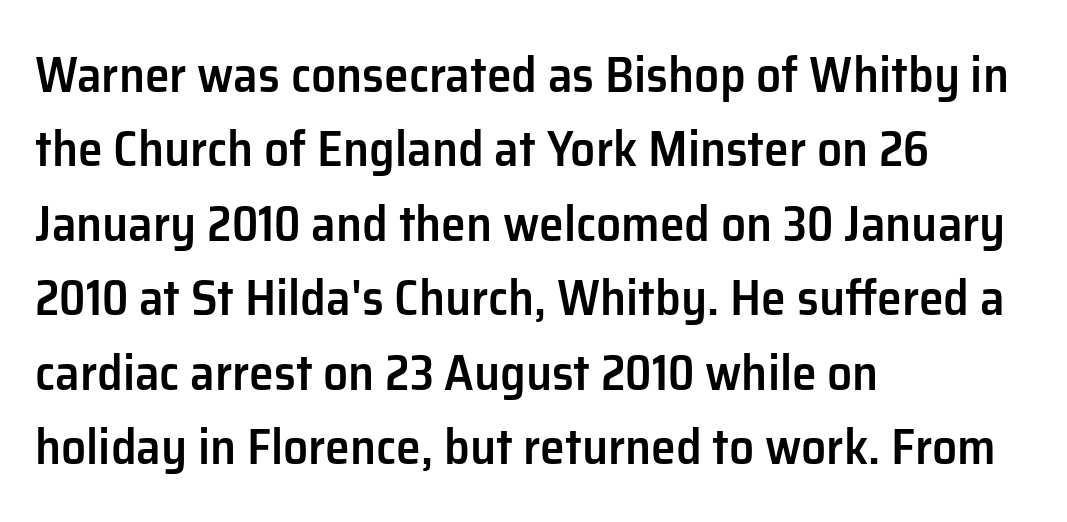
Q: Is the text bold? A: Semi-bold.
Q: Is the text italic (slanted)? A: No, it is upright.
Q: Is the typeface a serif or a sans-serif typeface? A: Sans-serif.
Q: Is the text underlined? A: No.
Q: How is the paragraph aligned? A: Left-aligned.
Q: Is the spacing between letters normal or unusually wide? A: Normal.
Q: Is the spacing between lines tight, normal or loose? A: Normal.
Q: Width (condensed, normal, or wide)? A: Normal.
Q: Stroke contrast? A: Low.
Q: x-height? A: Medium.
Q: Monospaced? A: No.
